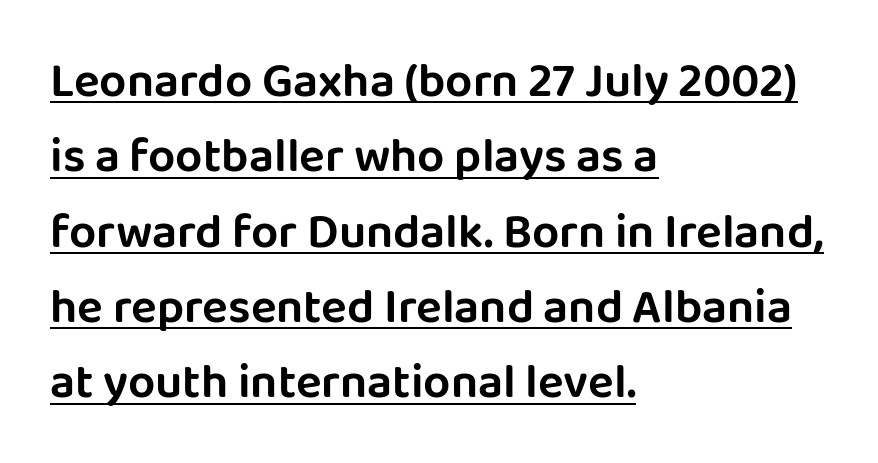
The image shows 48 px sans-serif type, upright; set left-aligned, normal line spacing (1.57x), normal letter spacing, underlined; low stroke contrast and a large x-height.
